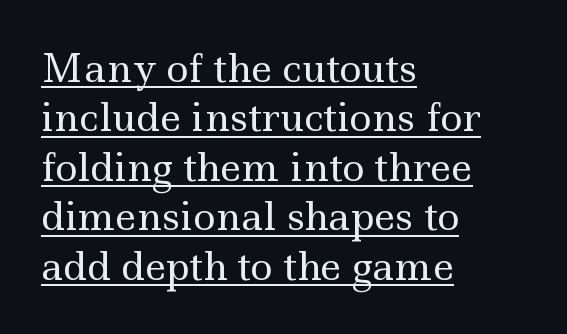
{"serif": "yes", "italic": "no", "bold": "no", "weight": "regular", "width": "wide", "x_height": "small", "monospaced": "no", "underline": "yes", "align": "left", "line_spacing": "normal", "line_spacing_ratio": 1.3, "letter_spacing": "normal", "letter_spacing_em": 0.0, "glyph_px": 38}
